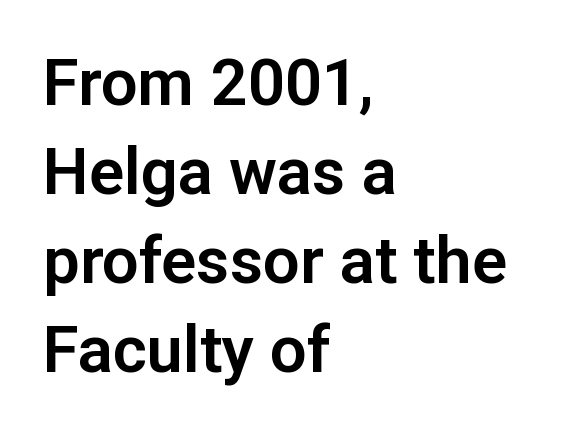
The image shows 65 px sans-serif type, upright; set left-aligned, normal line spacing (1.37x), normal letter spacing, not underlined; low stroke contrast and a medium x-height.
